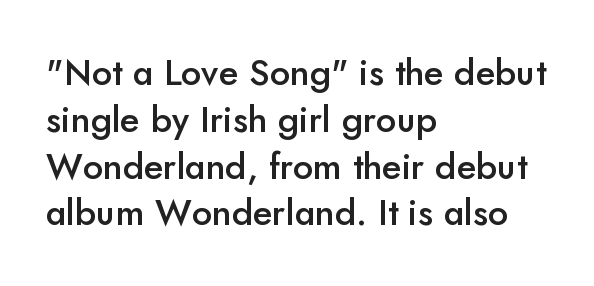
The letters advance in unequal steps, a hallmark of proportional type. Rows of type keep a routine distance in the vertical direction. The gap between lines stays unmarked. The ragged edge is on the right, which tells us the setting is flush left. The font family rendered here belongs to the sans-serif group. Compared with typical body copy, the letter spacing here is the same.
